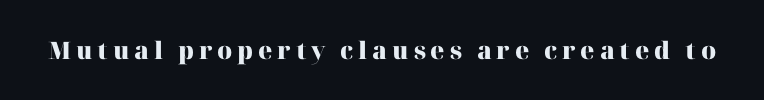
The letterforms stand isolated, each surrounded by extra space. A typesetter would mark this as roman, not italic. Bare-footed words on every line. Weight: bold.
